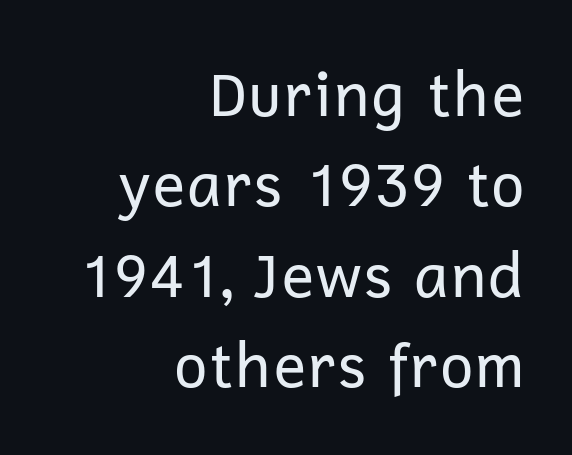
The image shows 61 px regular-weight sans-serif type, upright; set right-aligned, normal line spacing (1.48x), normal letter spacing, not underlined; low stroke contrast and a medium x-height.
